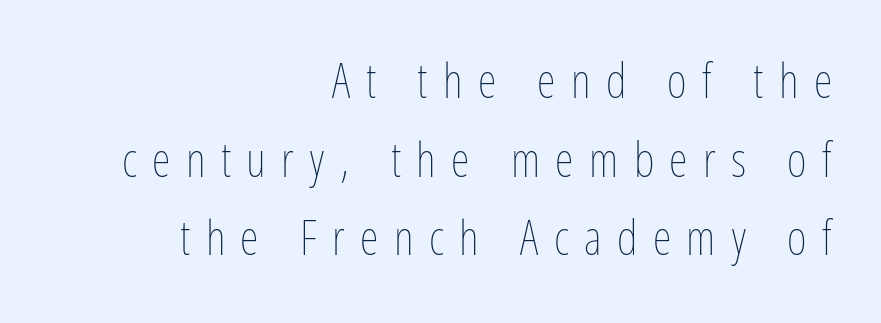
The image shows 48 px thin, condensed type, upright; set right-aligned, normal line spacing (1.64x), unusually wide letter spacing (+0.32 em), not underlined; low stroke contrast and a medium x-height.
